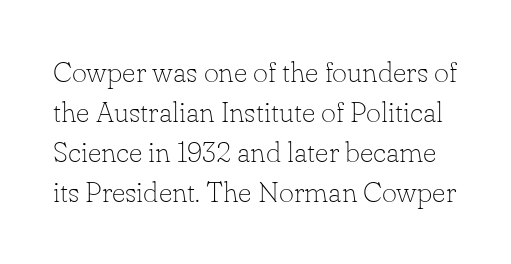
The image shows 29 px thin serif type, upright; set normal line spacing (1.38x), normal letter spacing, not underlined; low stroke contrast and a small x-height.
